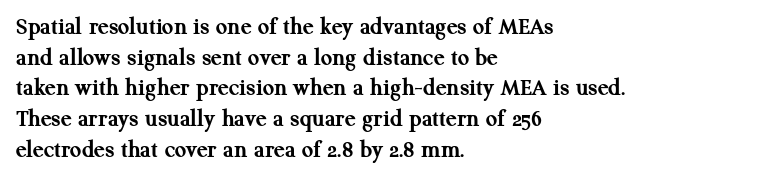
{"italic": "no", "bold": "yes", "underline": "no", "align": "left", "line_spacing_ratio": 1.23, "letter_spacing": "normal", "letter_spacing_em": 0.0, "glyph_px": 25}
